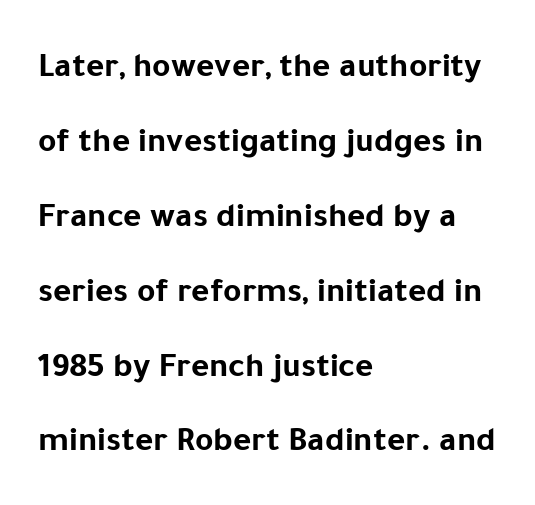
{"serif": "no", "italic": "no", "bold": "yes", "weight": "bold", "width": "normal", "stroke_contrast": "low", "x_height": "medium", "monospaced": "no", "underline": "no", "align": "left", "line_spacing": "loose", "line_spacing_ratio": 2.14, "letter_spacing": "normal", "letter_spacing_em": 0.0, "glyph_px": 35}
